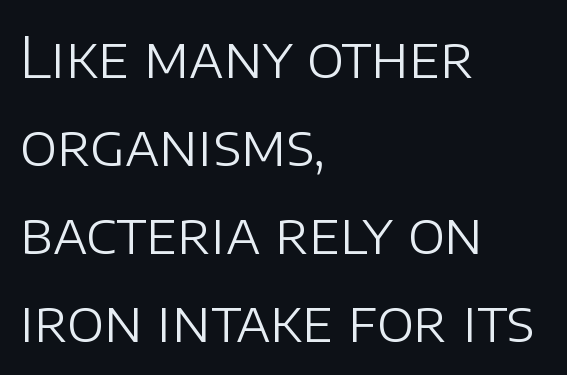
The image shows 56 px light sans-serif type, upright; set left-aligned, normal line spacing (1.57x), normal letter spacing, not underlined; low stroke contrast and a large x-height.
